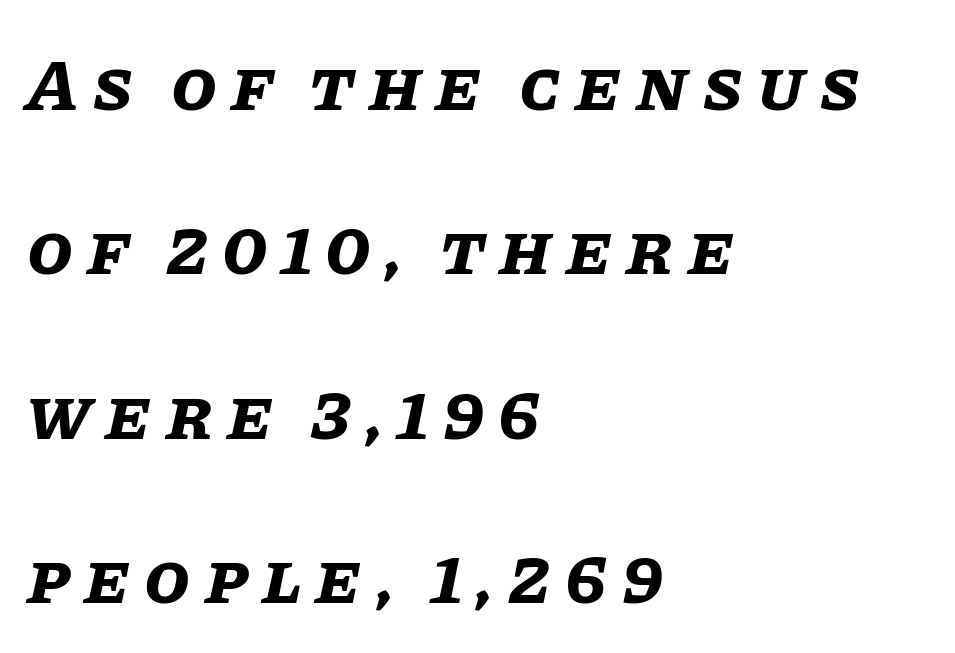
{"italic": "yes", "lean": "right", "slant_degrees": 11, "bold": "yes", "weight": "bold", "width": "normal", "stroke_contrast": "low", "x_height": "large", "monospaced": "no", "underline": "no", "align": "left", "line_spacing": "loose", "line_spacing_ratio": 2.22, "glyph_px": 74}
